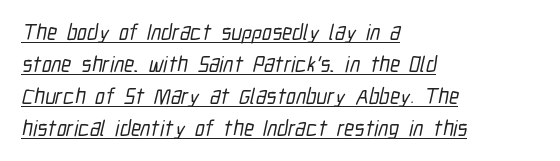
The image shows 22 px text type; set left-aligned, normal line spacing (1.45x), normal letter spacing, underlined.
